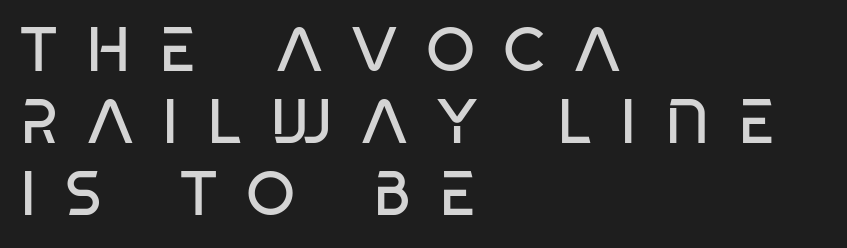
{"serif": "no", "bold": "no", "weight": "regular", "width": "condensed", "stroke_contrast": "low", "x_height": "large", "monospaced": "no", "underline": "no", "align": "left", "line_spacing": "tight", "line_spacing_ratio": 1.14, "letter_spacing": "wide", "letter_spacing_em": 0.45, "glyph_px": 63}
